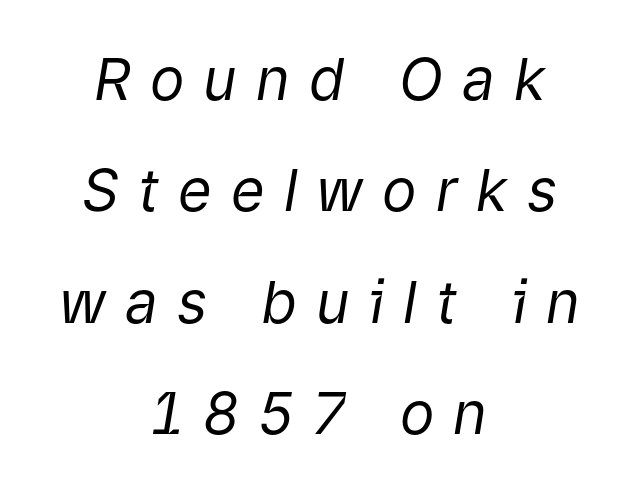
{"italic": "yes", "lean": "right", "slant_degrees": 9, "bold": "no", "weight": "regular", "width": "normal", "stroke_contrast": "low", "x_height": "medium", "monospaced": "no", "underline": "no", "align": "center", "line_spacing": "loose", "line_spacing_ratio": 1.92, "letter_spacing": "wide", "letter_spacing_em": 0.33, "glyph_px": 58}
